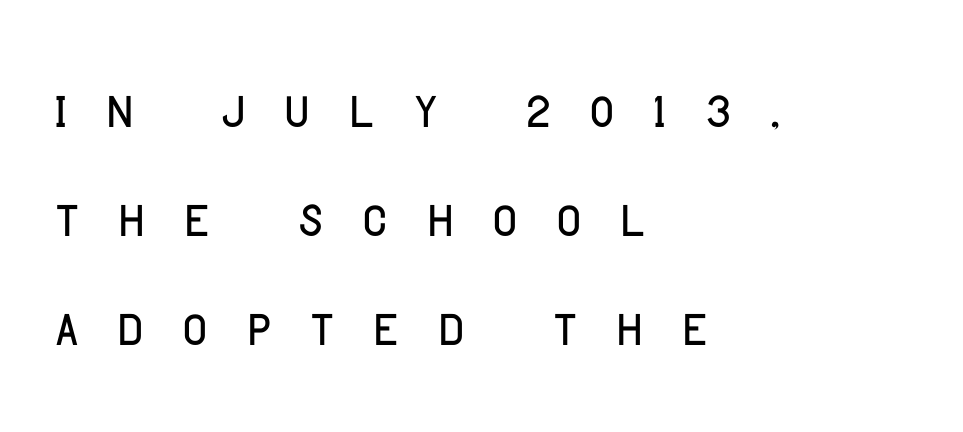
{"serif": "no", "italic": "no", "bold": "no", "weight": "light", "width": "normal", "stroke_contrast": "low", "x_height": "large", "monospaced": "no", "underline": "no", "align": "left", "line_spacing": "normal", "line_spacing_ratio": 1.58, "letter_spacing": "wide", "letter_spacing_em": 0.47, "glyph_px": 69}
